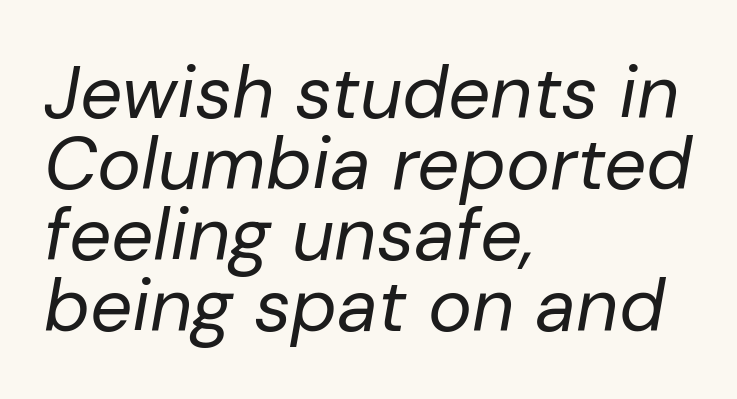
Is this a fixed-width face? No — the glyphs have proportional, varying widths. The letterforms sit at book weight or below. Tracking value appears to be zero — textbook default spacing. The vertical gap from one line to the next is small. Slanted lettering throughout.
